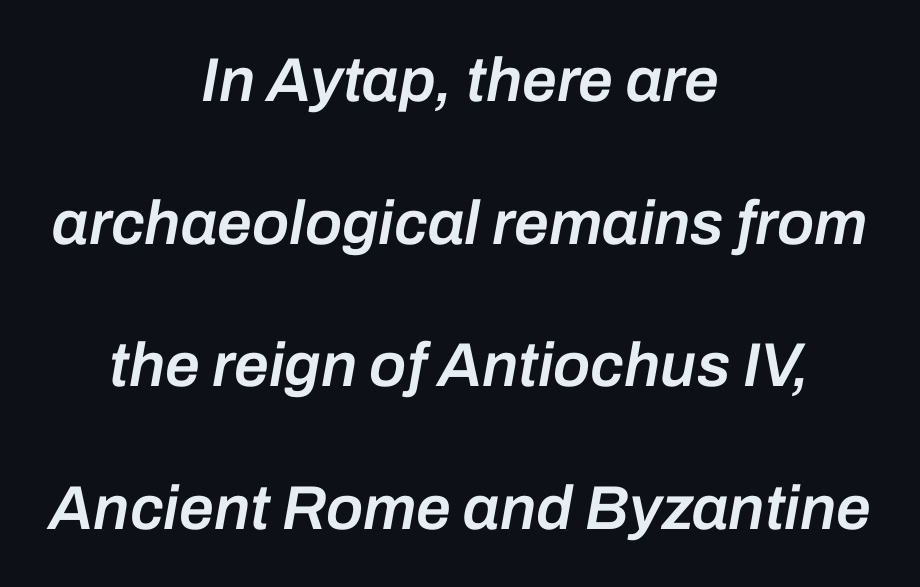
The image shows 62 px semibold type, italic (leaning right); set centered, loose line spacing (2.3x), normal letter spacing, not underlined; low stroke contrast and a medium x-height.
